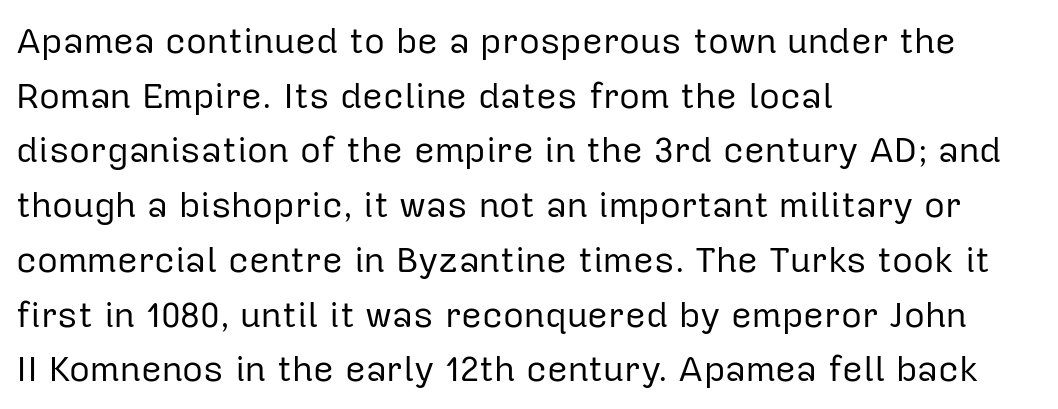
These lines were composed using upright roman letters. The lines are quadded left. Letterform terminals end flat and unadorned throughout the passage. The face used here is proportionally spaced, like ordinary book or web type. Each row of text sits above clean, open space. Heft: none added — not bold.
